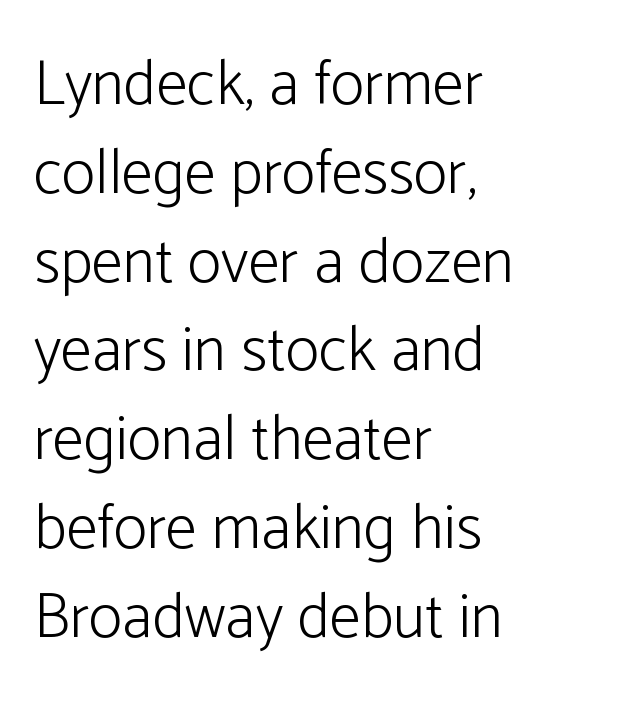
{"serif": "no", "italic": "no", "bold": "no", "weight": "light", "width": "normal", "stroke_contrast": "low", "x_height": "medium", "monospaced": "no", "underline": "no", "align": "left", "line_spacing": "normal", "line_spacing_ratio": 1.41, "letter_spacing": "normal", "letter_spacing_em": 0.0, "glyph_px": 63}
